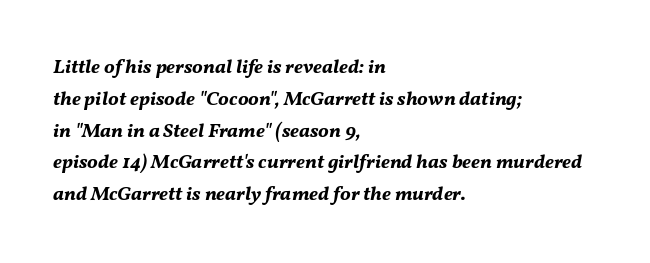
Q: Is the text bold? A: Yes.
Q: Is the text italic (slanted)? A: Yes, it leans right by about 11 degrees.
Q: Is the text underlined? A: No.
Q: How is the paragraph aligned? A: Left-aligned.
Q: Is the spacing between letters normal or unusually wide? A: Normal.
Q: Is the spacing between lines tight, normal or loose? A: Normal.
